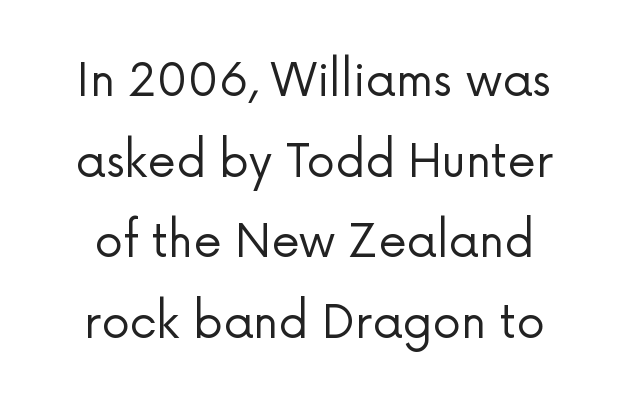
Q: Is the text bold? A: No.
Q: Is the text italic (slanted)? A: No, it is upright.
Q: Is the typeface a serif or a sans-serif typeface? A: Sans-serif.
Q: Is the text underlined? A: No.
Q: Is the spacing between letters normal or unusually wide? A: Normal.
Q: Width (condensed, normal, or wide)? A: Normal.
Q: Stroke contrast? A: Low.
Q: x-height? A: Medium.
Q: Monospaced? A: No.
